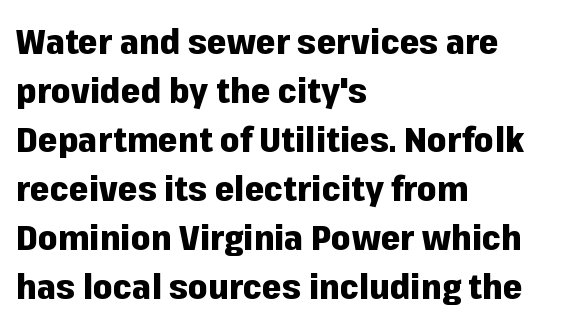
Note the varied advance widths — an 'i' is clearly narrower than an 'm'. Normally led — the rows are evenly, conventionally spaced. Notice how the stems are strictly vertical — no italics here. Beneath every word, the page is bare.
